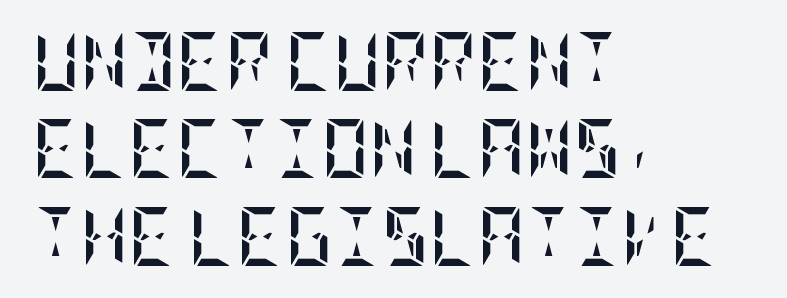
Q: Is the text bold? A: Yes.
Q: Is the text italic (slanted)? A: No, it is upright.
Q: Is the text underlined? A: No.
Q: How is the paragraph aligned? A: Left-aligned.
Q: Is the spacing between letters normal or unusually wide? A: Normal.
Q: Is the spacing between lines tight, normal or loose? A: Normal.
Q: Width (condensed, normal, or wide)? A: Condensed.
Q: Stroke contrast? A: Low.
Q: x-height? A: Large.
